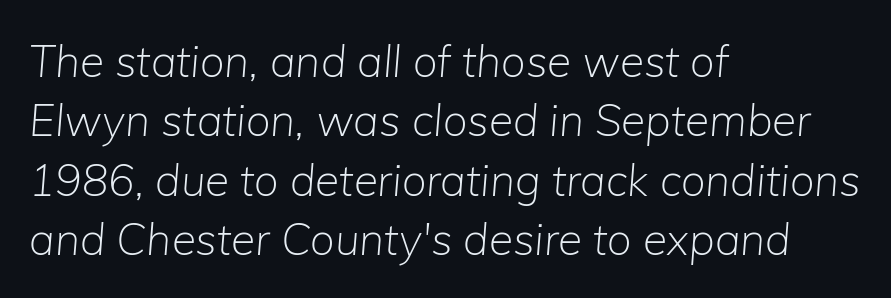
Q: Is the text bold? A: No.
Q: Is the text italic (slanted)? A: Yes, it leans right by about 5 degrees.
Q: Is the text underlined? A: No.
Q: How is the paragraph aligned? A: Left-aligned.
Q: Is the spacing between letters normal or unusually wide? A: Normal.
Q: Is the spacing between lines tight, normal or loose? A: Normal.
Q: Width (condensed, normal, or wide)? A: Normal.
Q: Stroke contrast? A: Low.
Q: x-height? A: Medium.
Q: Monospaced? A: No.
